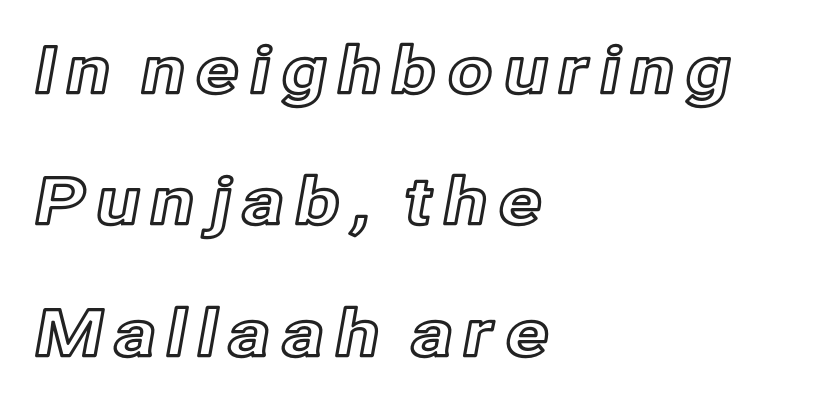
Q: Is the text italic (slanted)? A: Yes.
Q: Is the text underlined? A: No.
Q: How is the paragraph aligned? A: Left-aligned.
Q: Is the spacing between lines tight, normal or loose? A: Loose.
Q: Width (condensed, normal, or wide)? A: Normal.
Q: x-height? A: Medium.
Q: Monospaced? A: No.
